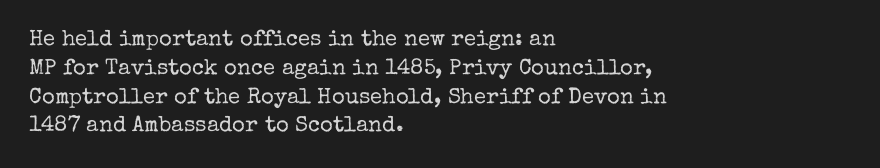
The image shows 22 px text type, upright; set left-aligned, normal line spacing (1.31x), normal letter spacing, not underlined.
